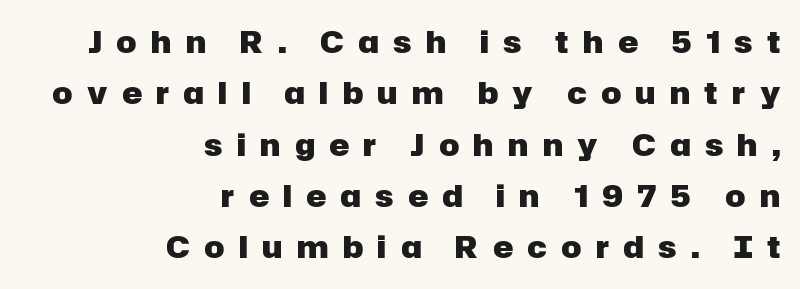
The image shows 30 px heavy sans-serif type, upright; set right-aligned, line spacing 1.71x, unusually wide letter spacing (+0.48 em), not underlined; low stroke contrast and a medium x-height.
